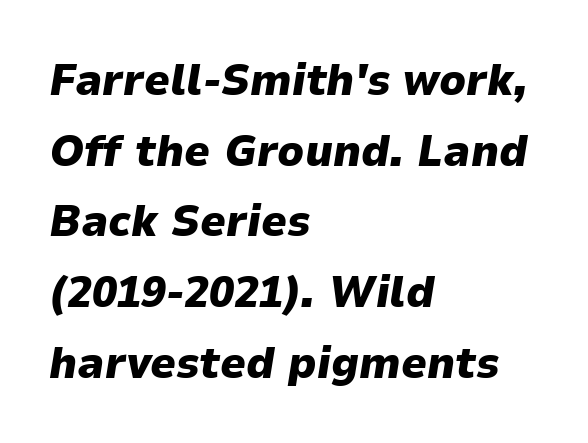
The image shows 45 px heavy type, italic (leaning right); set left-aligned, normal line spacing (1.57x), normal letter spacing, not underlined; low stroke contrast and a medium x-height.
